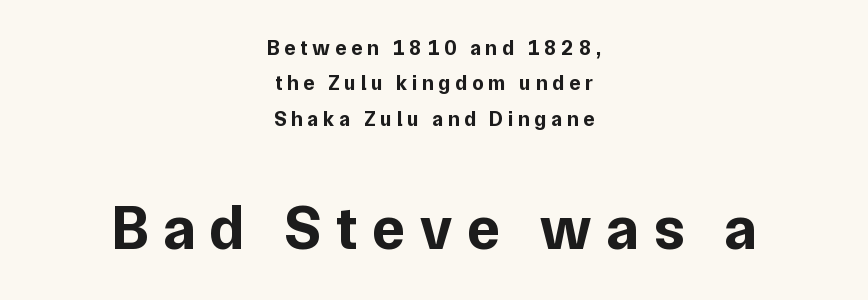
The image shows 62 px bold sans-serif type, upright; set centered, normal line spacing (1.69x), unusually wide letter spacing (+0.22 em), not underlined; the second (bottom) block is 2.95x larger; low stroke contrast and a medium x-height.
